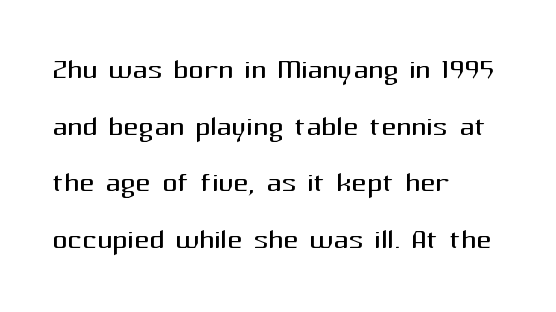
The image shows 37 px regular-weight sans-serif type, upright; set left-aligned, normal line spacing (1.53x), normal letter spacing, not underlined; medium stroke contrast and a medium x-height.
